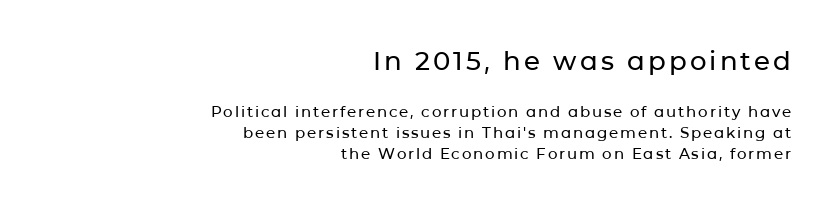
Descenders are the only things crossing below the line. The lines are quadded right. Typesetter's note — upper block bumped up in size, lower block left smaller. Regular leading. Ascenders rise straight up at ninety degrees.
